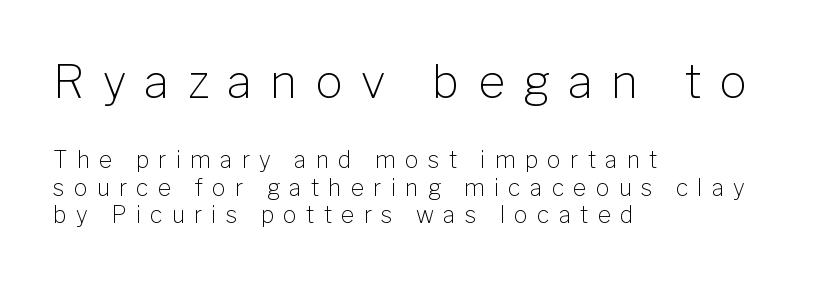
This rendering employs a face without finishing strokes, i.e., a sans-serif. Posture: vertical. Each letter keeps its own natural width here, so spacing adapts to shape. Caption: face not bold, strokes unweighted.
